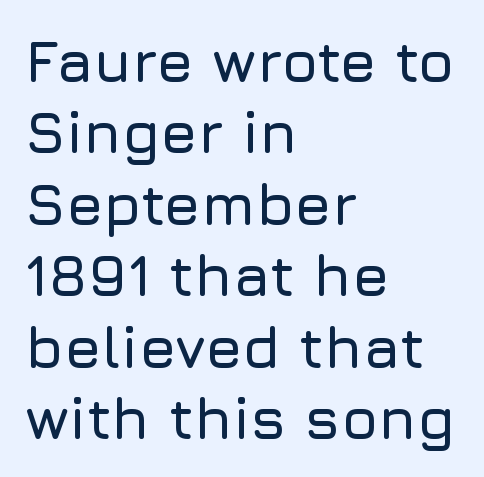
The image shows 59 px sans-serif type, upright; set left-aligned, line spacing 1.21x, normal letter spacing, not underlined; low stroke contrast and a medium x-height.
